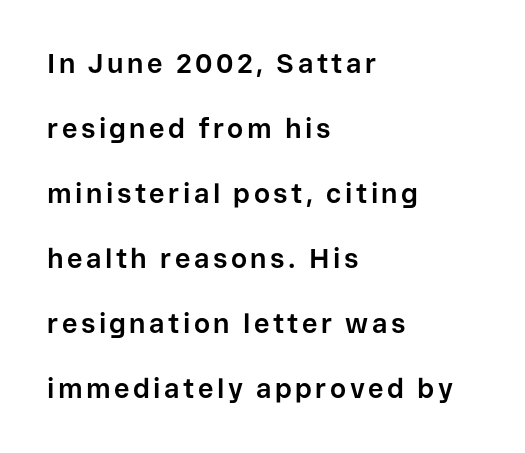
The image shows 27 px bold type, upright; set left-aligned, loose line spacing (2.41x), not underlined.
